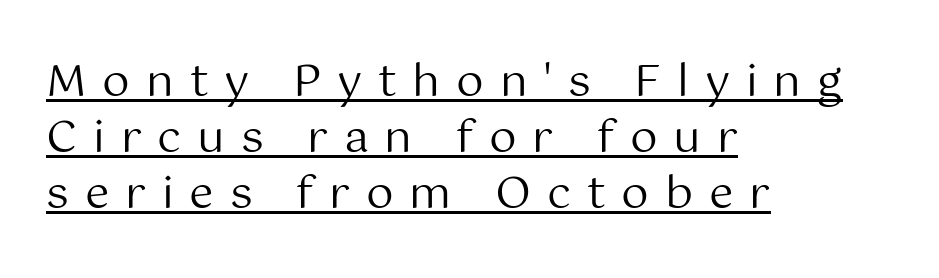
{"serif": "no", "italic": "no", "bold": "no", "weight": "regular", "width": "normal", "stroke_contrast": "medium", "x_height": "medium", "monospaced": "no", "underline": "yes", "align": "left", "line_spacing": "normal", "line_spacing_ratio": 1.27, "letter_spacing": "wide", "letter_spacing_em": 0.36, "glyph_px": 44}
